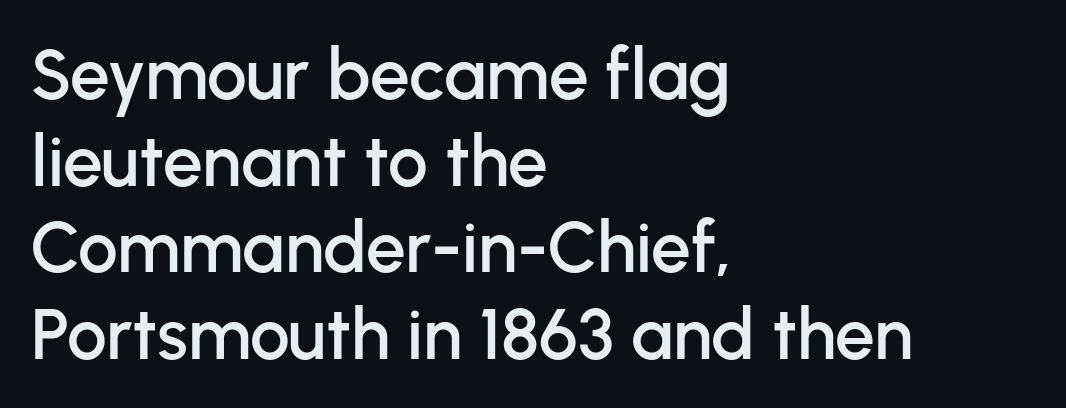
Casual observation: everything's shoved over to the left. Underline: absent. Note the varied advance widths — an 'i' is clearly narrower than an 'm'. Ascenders rise straight up at ninety degrees. Inter-character spacing is left at the font's built-in metrics.
